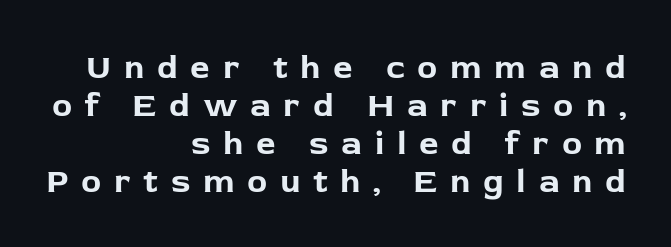
The image shows 34 px bold sans-serif type, upright; set right-aligned, tight line spacing (1.12x), unusually wide letter spacing (+0.37 em), not underlined; low stroke contrast and a medium x-height.
